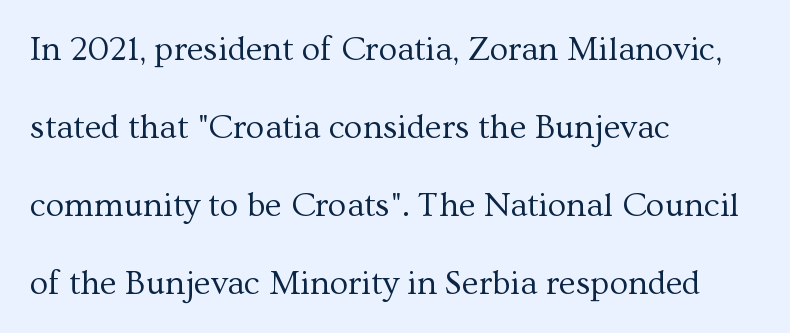
Italic: no, the glyphs are upright roman. Here the designer chose a conventional face with non-uniform glyph widths. No extra ink here — the face is not bold. Glyph-to-glyph distance matches everyday printed text. Rows of type keep a wide berth in the vertical direction. Underlining? Definitely not there.
